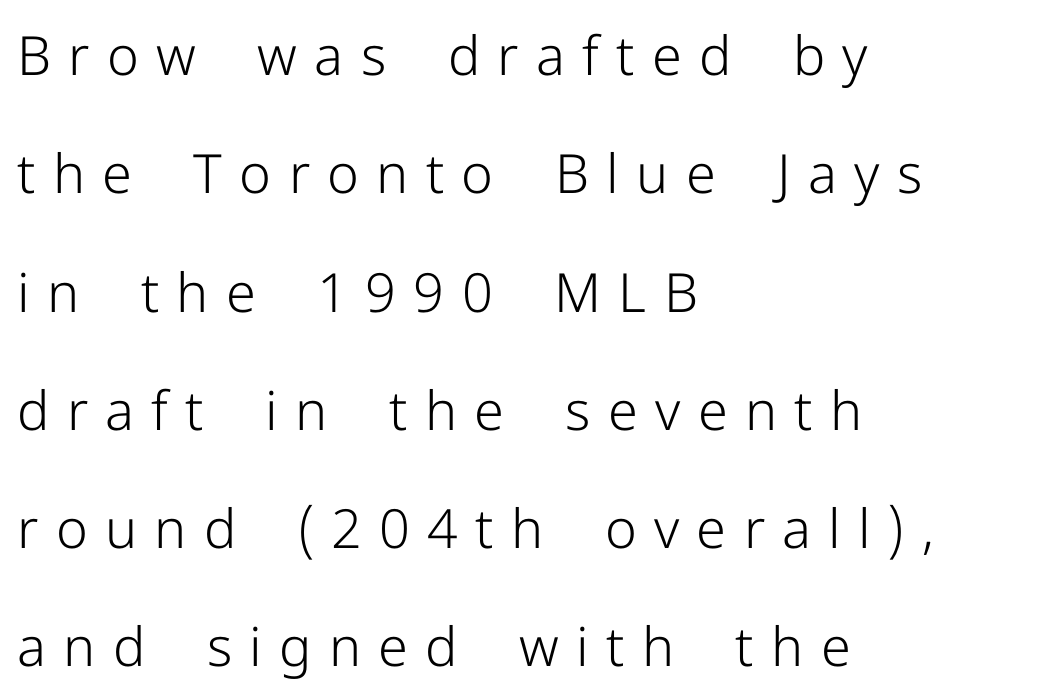
Descender tails drop into unmarked territory. The typeface has the unassuming heft of standard copy or less. The rendering uses a large line-height, opening up the rows. In terms of posture, this sample is upright. Tracking here is generous; glyphs stand well apart from one another. Varying glyph widths throughout — classic text-font behaviour.
